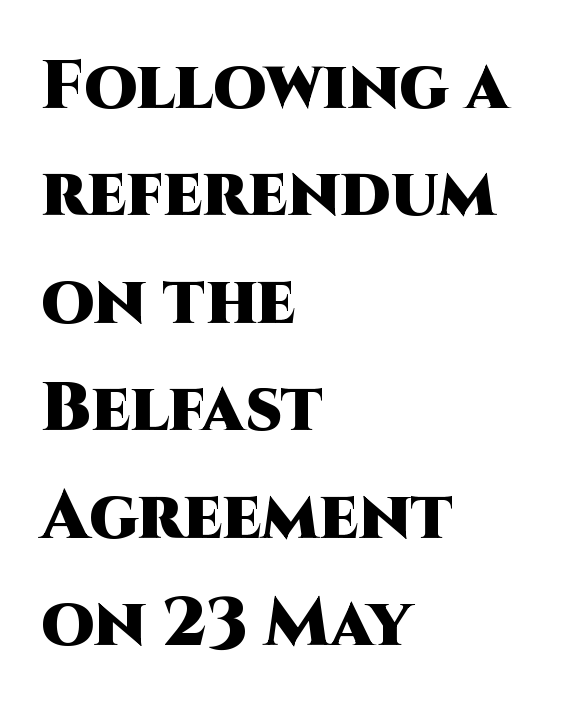
Interline gaps are of average width in this sample. How heavy is the stroke? Heavy — this is a bold. Descenders are the only things crossing below the line. The glyphs in this specimen are sans serif.
